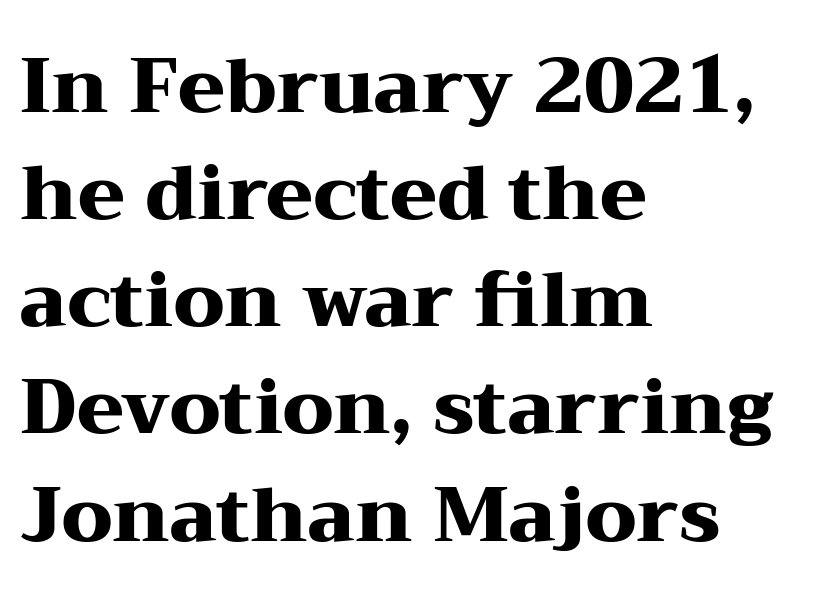
Layout note: lines flush left. Here the designer chose a conventional face with non-uniform glyph widths. What kind of face is this? One with serifs. What weight is shown? A full bold with thick strokes. Has an underline been added? It has not.
